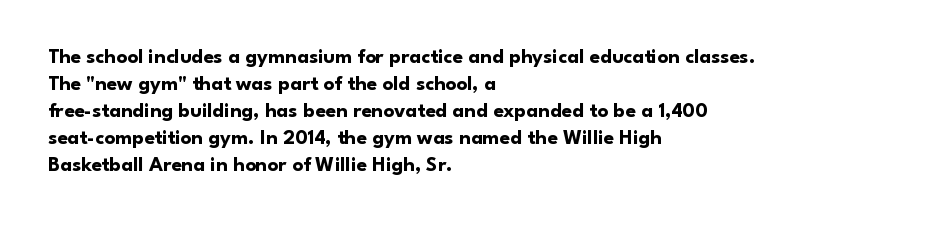
{"italic": "no", "bold": "yes", "underline": "no", "align": "left", "line_spacing": "normal", "line_spacing_ratio": 1.29, "letter_spacing": "normal", "letter_spacing_em": 0.0, "glyph_px": 21}
